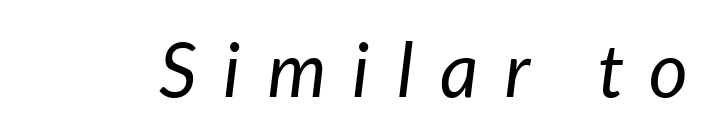
Q: Is the text bold? A: No.
Q: Is the text italic (slanted)? A: Yes, it leans right by about 7 degrees.
Q: Is the text underlined? A: No.
Q: Is the spacing between letters normal or unusually wide? A: Unusually wide.
Q: Width (condensed, normal, or wide)? A: Normal.
Q: Stroke contrast? A: Low.
Q: x-height? A: Medium.
Q: Monospaced? A: No.
